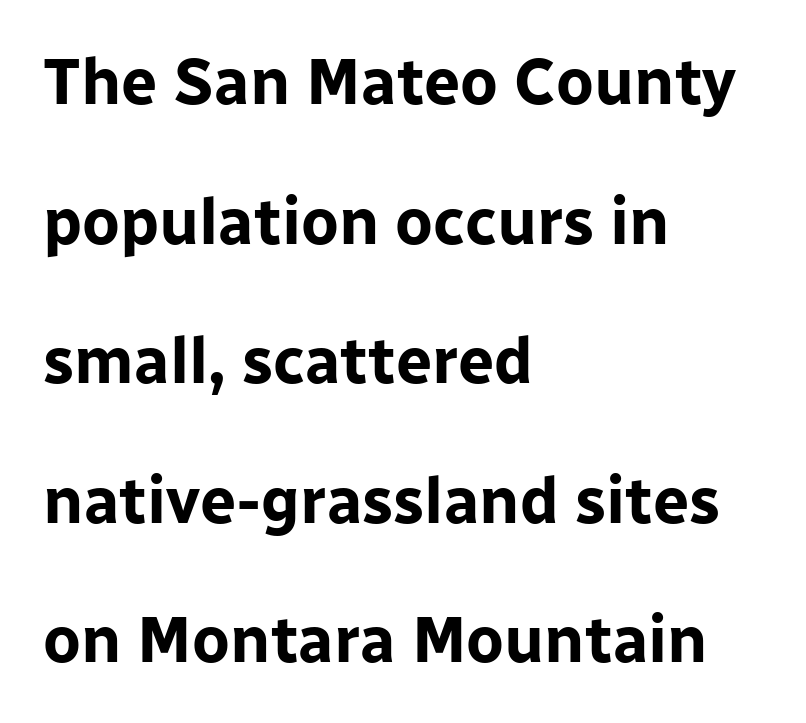
{"serif": "no", "italic": "no", "bold": "yes", "weight": "bold", "width": "normal", "stroke_contrast": "low", "x_height": "medium", "monospaced": "no", "underline": "no", "align": "left", "line_spacing": "loose", "line_spacing_ratio": 2.18, "letter_spacing": "normal", "letter_spacing_em": 0.0, "glyph_px": 64}
